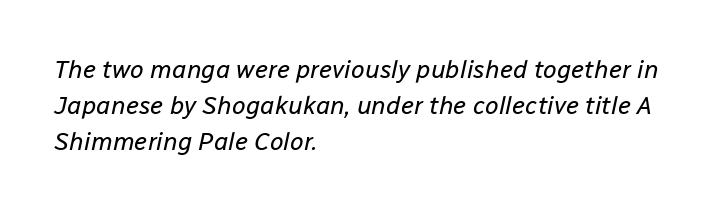
Letter spacing: default. This reads as an unemphasized weight, regular at the heaviest. Underlining? Definitely not there. You can tell it's italic because the verticals aren't actually vertical. The rendering anchors every line to the left-hand side.
